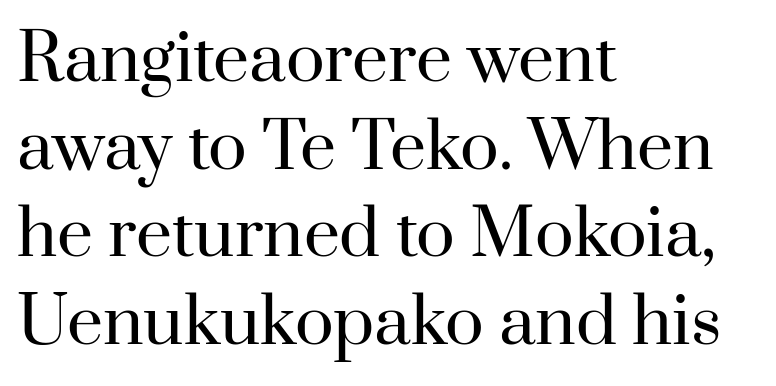
Q: Is the text bold? A: No.
Q: Is the text italic (slanted)? A: No, it is upright.
Q: Is the typeface a serif or a sans-serif typeface? A: Serif.
Q: Is the text underlined? A: No.
Q: How is the paragraph aligned? A: Left-aligned.
Q: Is the spacing between letters normal or unusually wide? A: Normal.
Q: Is the spacing between lines tight, normal or loose? A: Normal.
Q: Width (condensed, normal, or wide)? A: Normal.
Q: Stroke contrast? A: High.
Q: x-height? A: Small.
Q: Monospaced? A: No.
